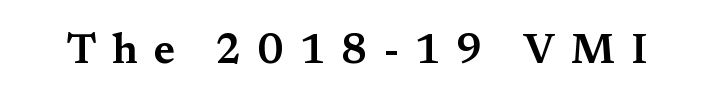
Spacing verdict: proportional, widths tailored to each character. The rendering inserts visible extra space after every character. Letterform terminals end in serifs throughout the passage. The glyphs are unaccompanied by any horizontal stroke below them. Italic? Not at all — the glyphs are vertical.
